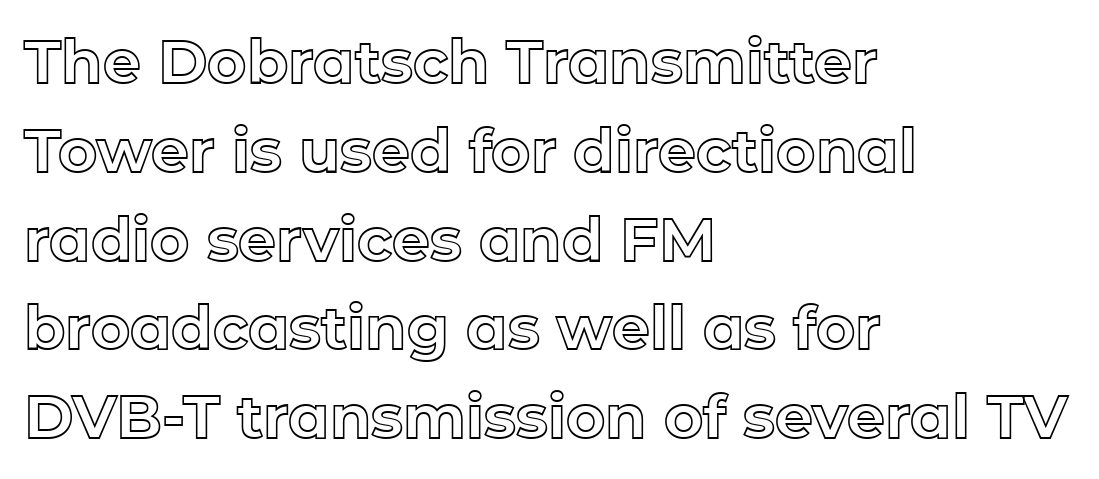
You could not count columns in this text — the font is proportionally spaced. The lines in this sample share a left origin and differ only in where they stop. Letters rest on an invisible, unmarked baseline. Here the glyphs are tracked normally, forming tight word shapes.
